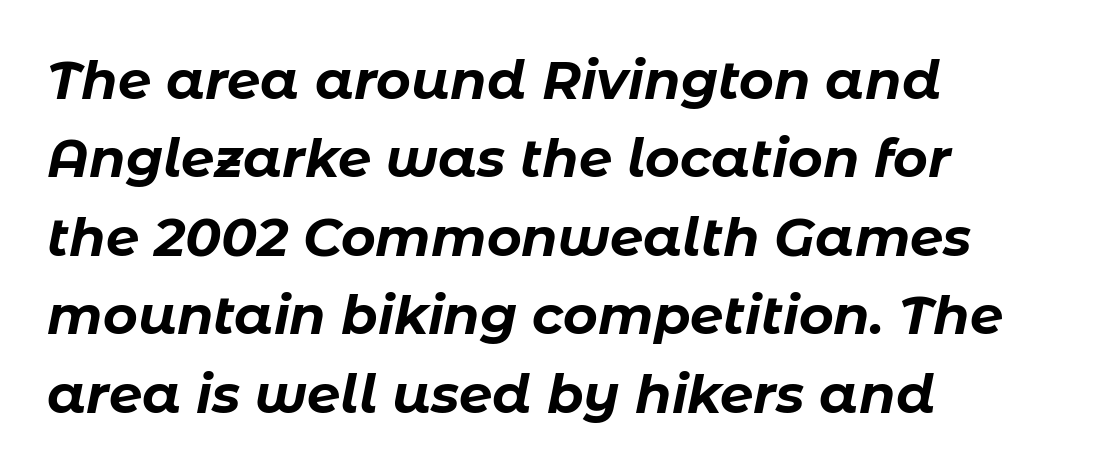
Leading: standard. The ragged edge is on the right, which tells us the setting is flush left. Check under the words: just untouched page. Tracking value appears to be zero — textbook default spacing. Look at the stroke-to-counter ratio: heavy, a bold.
